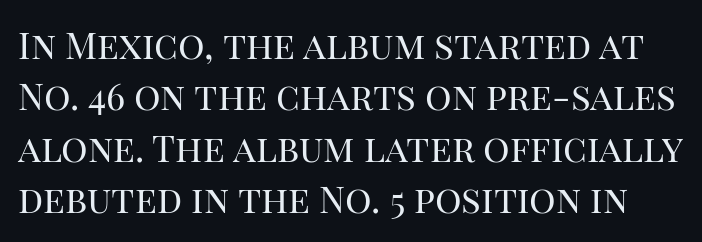
The letters advance in unequal steps, a hallmark of proportional type. Nobody drew a line under any word here. Weight class: somewhere from thin through regular. Honestly, the row spacing looks completely unremarkable.
